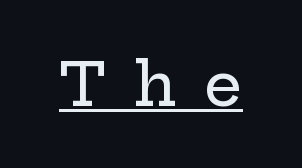
Q: Is the text italic (slanted)? A: No, it is upright.
Q: Is the typeface a serif or a sans-serif typeface? A: Serif.
Q: Is the text underlined? A: Yes.
Q: Is the spacing between letters normal or unusually wide? A: Unusually wide.
Q: Width (condensed, normal, or wide)? A: Wide.
Q: Stroke contrast? A: Low.
Q: x-height? A: Medium.
Q: Monospaced? A: No.
